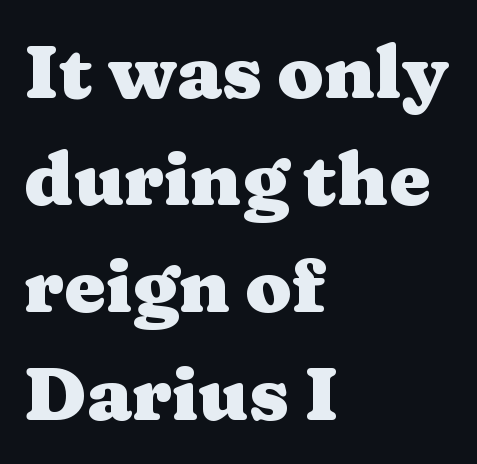
The image shows 75 px heavy, wide serif type, upright; set left-aligned, normal line spacing (1.43x), normal letter spacing, not underlined; medium stroke contrast and a medium x-height.
